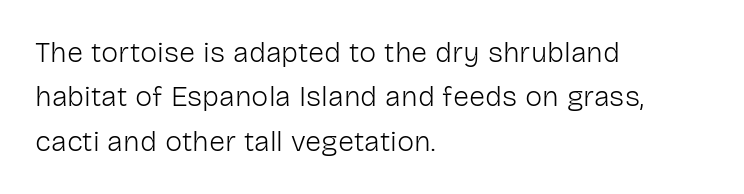
{"serif": "no", "italic": "no", "bold": "no", "weight": "light", "width": "normal", "stroke_contrast": "low", "x_height": "medium", "monospaced": "no", "underline": "no", "align": "left", "line_spacing": "normal", "line_spacing_ratio": 1.53, "letter_spacing": "normal", "letter_spacing_em": 0.0, "glyph_px": 29}
